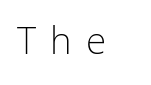
{"serif": "no", "italic": "no", "bold": "no", "weight": "light", "width": "condensed", "stroke_contrast": "low", "x_height": "medium", "monospaced": "no", "underline": "no", "letter_spacing": "wide", "letter_spacing_em": 0.38, "glyph_px": 37}
